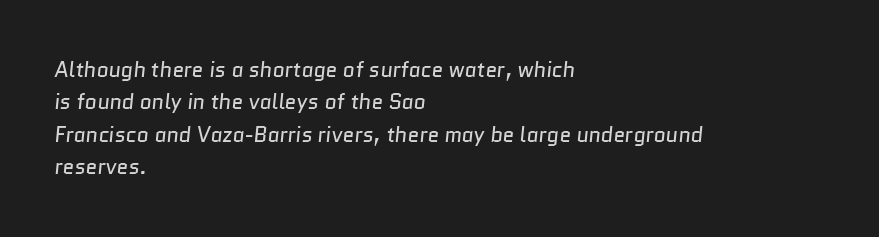
Q: Is the text bold? A: No.
Q: Is the text underlined? A: No.
Q: How is the paragraph aligned? A: Left-aligned.
Q: Is the spacing between letters normal or unusually wide? A: Normal.
Q: Is the spacing between lines tight, normal or loose? A: Normal.
